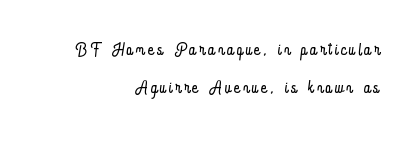
Q: Is the text bold? A: No.
Q: Is the text underlined? A: No.
Q: How is the paragraph aligned? A: Right-aligned.
Q: Is the spacing between lines tight, normal or loose? A: Normal.
